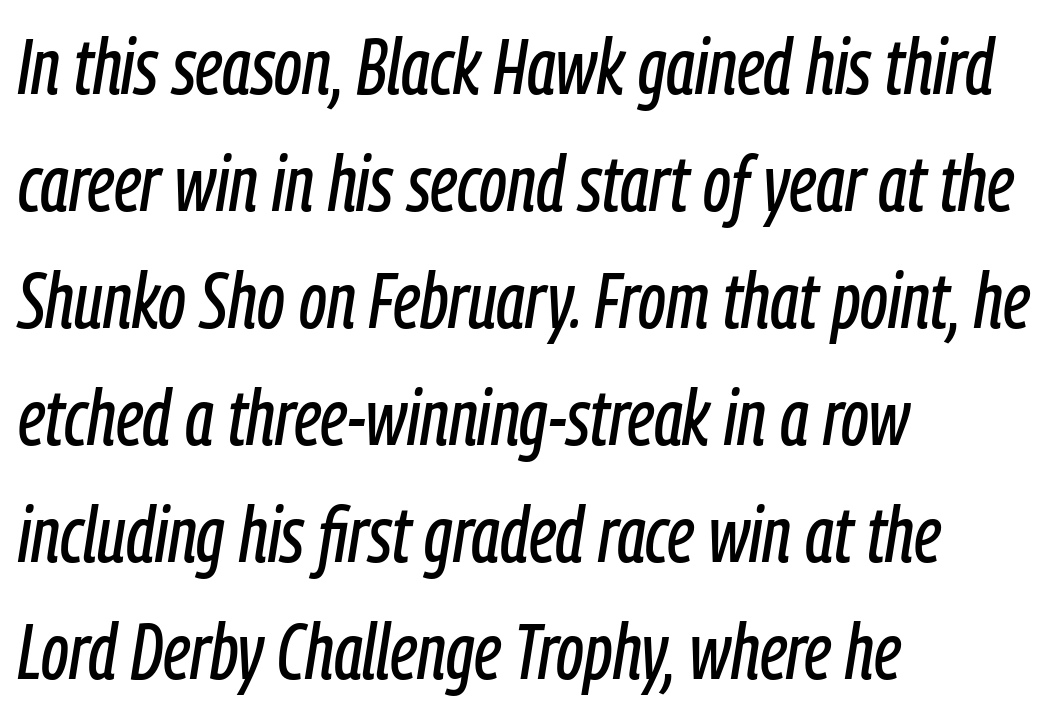
The image shows 78 px condensed type, italic (leaning right); set left-aligned, normal line spacing (1.5x), normal letter spacing, not underlined; low stroke contrast and a medium x-height.
